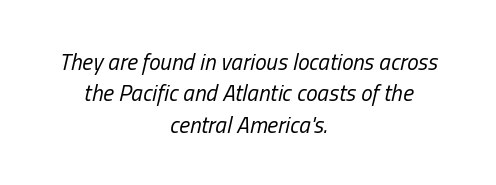
Q: Is the text bold? A: No.
Q: Is the text italic (slanted)? A: Yes, it leans right by about 13 degrees.
Q: Is the text underlined? A: No.
Q: How is the paragraph aligned? A: Centered.
Q: Is the spacing between letters normal or unusually wide? A: Normal.
Q: Is the spacing between lines tight, normal or loose? A: Normal.
